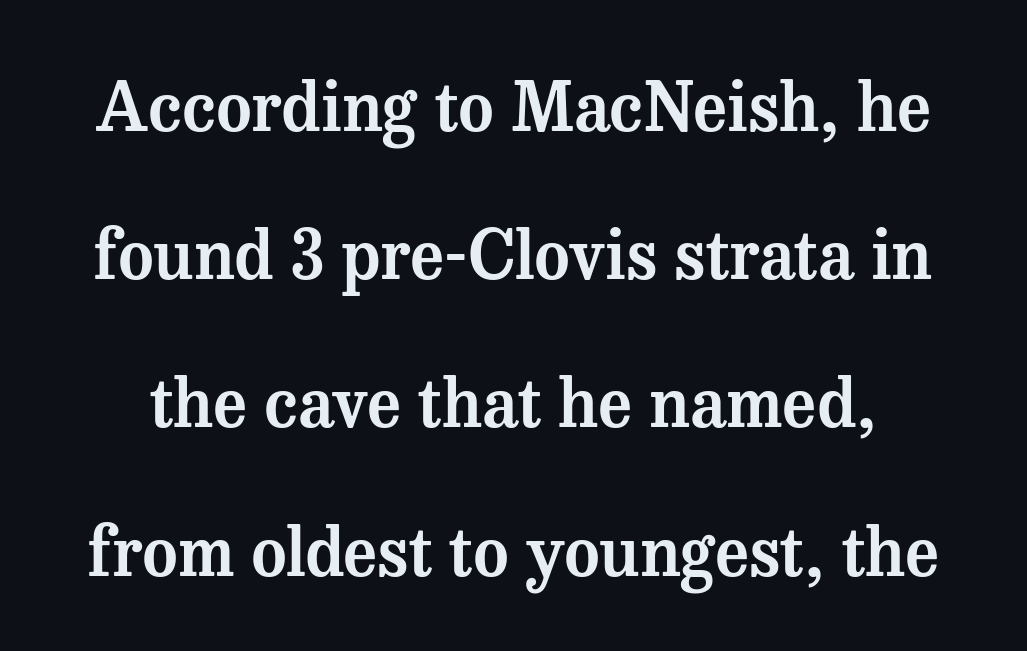
Q: Is the text italic (slanted)? A: No, it is upright.
Q: Is the typeface a serif or a sans-serif typeface? A: Serif.
Q: Is the text underlined? A: No.
Q: Is the spacing between letters normal or unusually wide? A: Normal.
Q: Is the spacing between lines tight, normal or loose? A: Loose.
Q: Width (condensed, normal, or wide)? A: Normal.
Q: Stroke contrast? A: Medium.
Q: x-height? A: Medium.
Q: Monospaced? A: No.
